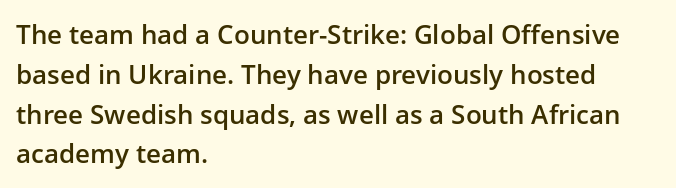
The image shows 26 px text type, upright; set left-aligned, normal line spacing (1.53x), normal letter spacing, not underlined.
